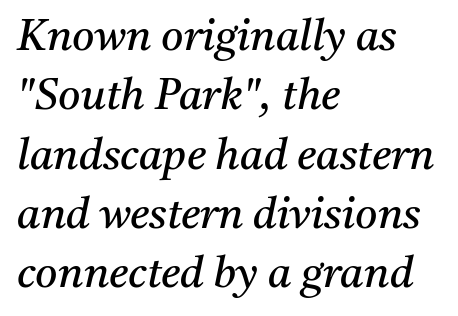
The image shows 43 px regular-weight serif type, italic (leaning right); set left-aligned, normal line spacing (1.38x), normal letter spacing, not underlined; medium stroke contrast and a medium x-height.
